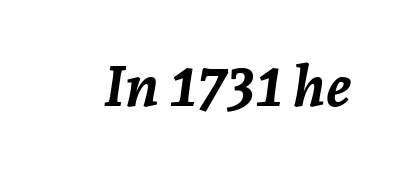
If you drew a line through each stem, it would be angled. The strip under each line holds only bare page. The letterforms sit shoulder to shoulder at normal distance. You could not count columns in this text — the font is proportionally spaced.
